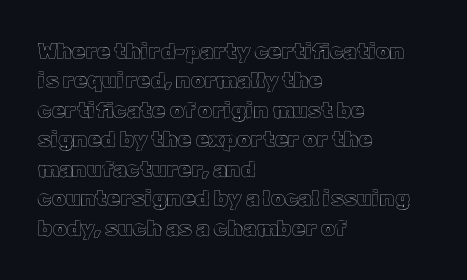
{"italic": "no", "underline": "no", "align": "left", "line_spacing": "normal", "line_spacing_ratio": 1.34, "letter_spacing": "normal", "letter_spacing_em": 0.0, "glyph_px": 22}
